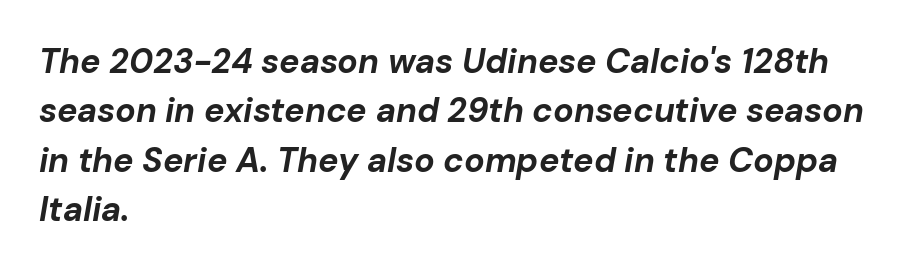
The image shows 34 px bold type, italic (leaning right); set left-aligned, normal line spacing (1.45x), normal letter spacing, not underlined; low stroke contrast and a medium x-height.
